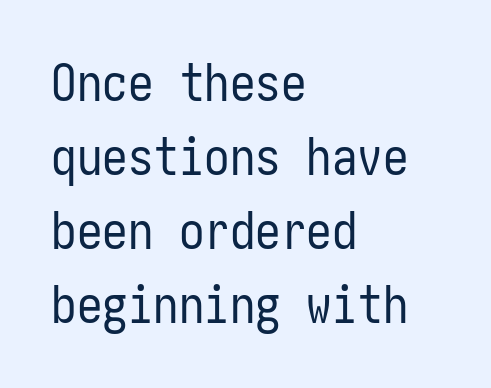
The image shows 51 px regular-weight, condensed sans-serif type, upright; set left-aligned, normal line spacing (1.45x), normal letter spacing, not underlined; low stroke contrast and a medium x-height.
